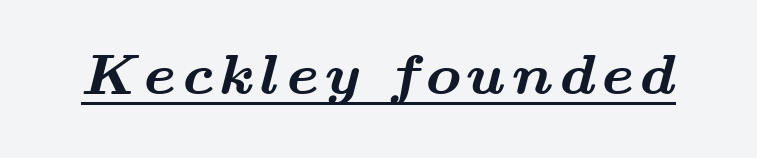
The face used here is seriffed, in the tradition of book romans. The rendering uses natural spacing where letterforms have individual widths. A baseline rule has been typeset under these characters. The typesetting leans heavy: a genuine bold.
